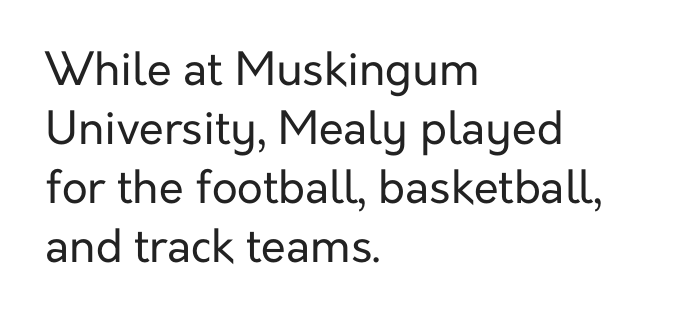
{"serif": "no", "italic": "no", "bold": "no", "weight": "regular", "width": "normal", "stroke_contrast": "low", "x_height": "medium", "monospaced": "no", "underline": "no", "align": "left", "line_spacing": "normal", "line_spacing_ratio": 1.31, "letter_spacing": "normal", "letter_spacing_em": 0.0, "glyph_px": 45}
